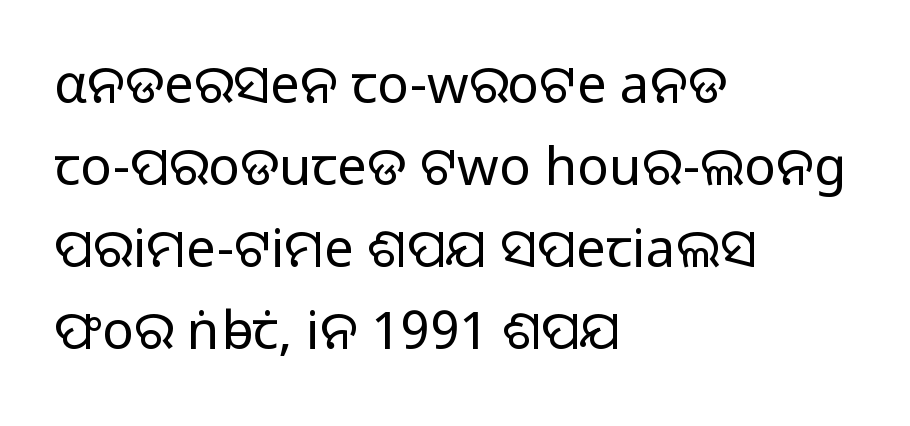
{"serif": "no", "italic": "no", "bold": "no", "weight": "light", "width": "normal", "stroke_contrast": "low", "x_height": "medium", "monospaced": "no", "underline": "no", "align": "left", "line_spacing": "normal", "line_spacing_ratio": 1.55, "letter_spacing": "normal", "letter_spacing_em": 0.0, "glyph_px": 53}
